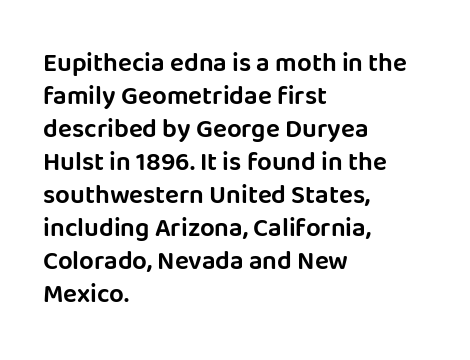
{"italic": "no", "underline": "no", "align": "left", "line_spacing": "normal", "line_spacing_ratio": 1.27, "letter_spacing": "normal", "letter_spacing_em": 0.0, "glyph_px": 26}
